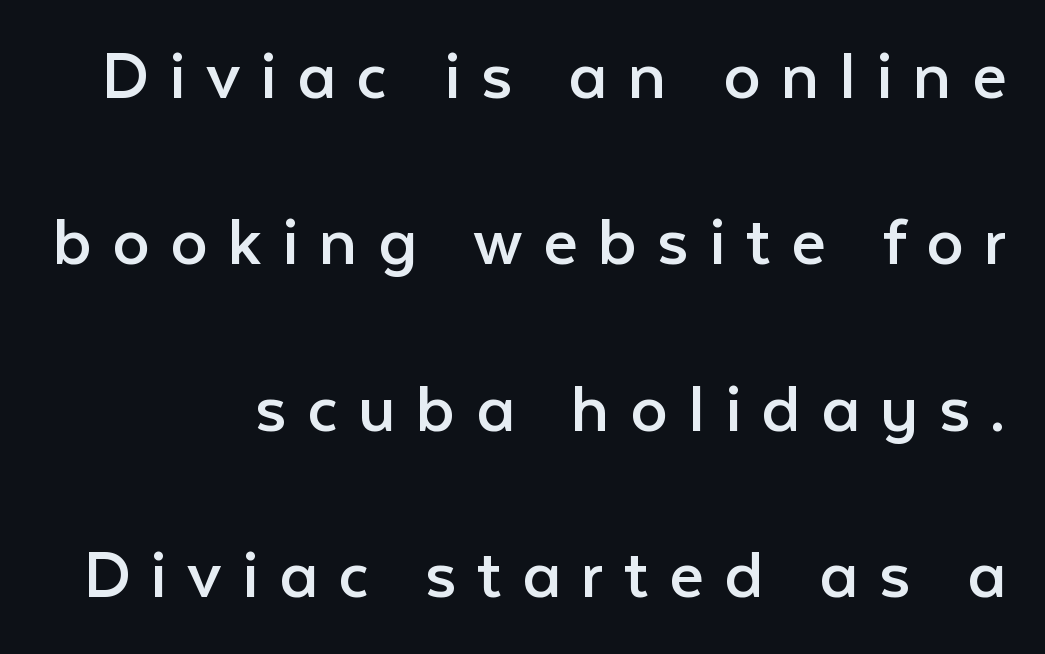
The image shows 75 px regular-weight sans-serif type, upright; set right-aligned, loose line spacing (2.22x), unusually wide letter spacing (+0.27 em), not underlined; low stroke contrast and a medium x-height.
